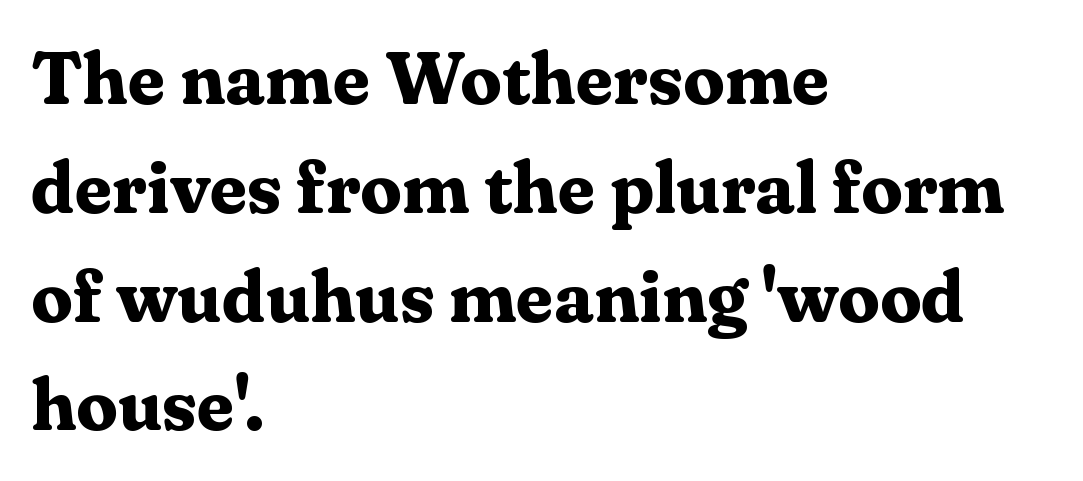
Q: Is the text bold? A: Yes.
Q: Is the text italic (slanted)? A: No, it is upright.
Q: Is the typeface a serif or a sans-serif typeface? A: Serif.
Q: Is the text underlined? A: No.
Q: How is the paragraph aligned? A: Left-aligned.
Q: Is the spacing between letters normal or unusually wide? A: Normal.
Q: Is the spacing between lines tight, normal or loose? A: Normal.
Q: Width (condensed, normal, or wide)? A: Normal.
Q: Stroke contrast? A: Medium.
Q: x-height? A: Medium.
Q: Monospaced? A: No.
